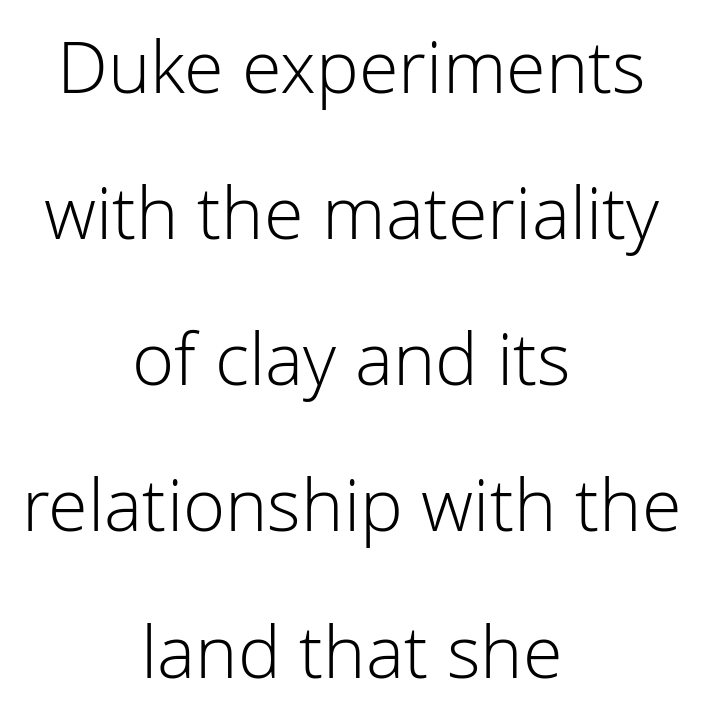
The image shows 72 px light sans-serif type, upright; set centered, loose line spacing (2.03x), normal letter spacing, not underlined; low stroke contrast and a medium x-height.
